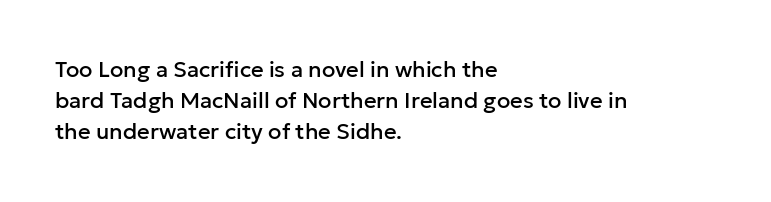
{"italic": "no", "underline": "no", "align": "left", "line_spacing": "normal", "line_spacing_ratio": 1.41, "letter_spacing": "normal", "letter_spacing_em": 0.0, "glyph_px": 22}
